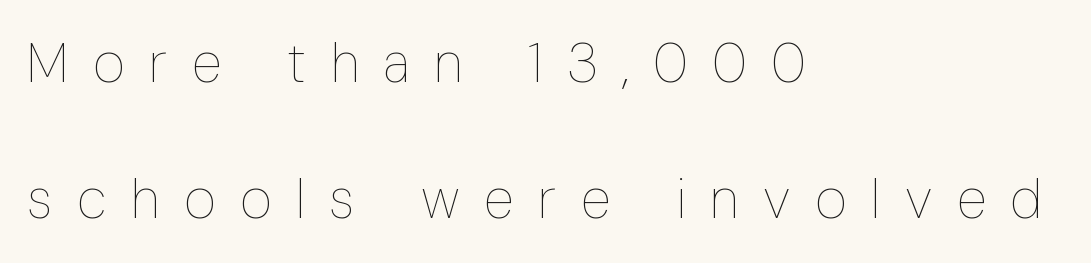
{"italic": "no", "bold": "no", "weight": "thin", "width": "condensed", "stroke_contrast": "low", "x_height": "medium", "monospaced": "no", "underline": "no", "align": "left", "line_spacing": "loose", "line_spacing_ratio": 2.47, "letter_spacing": "wide", "letter_spacing_em": 0.45, "glyph_px": 55}
